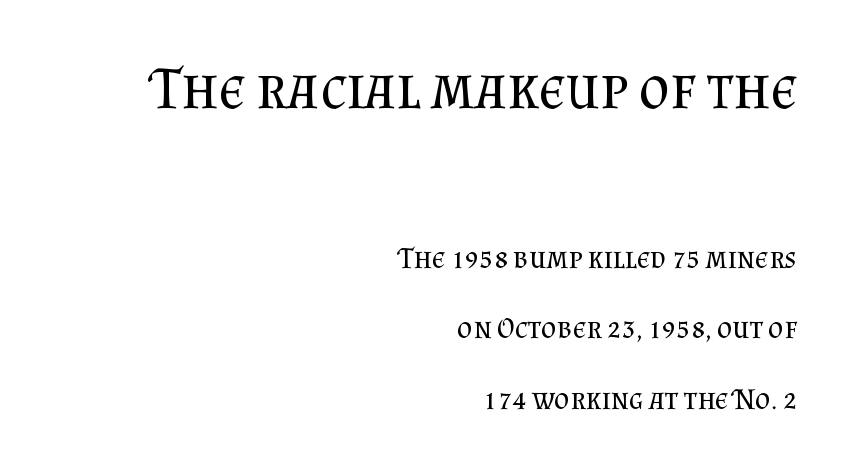
The image shows 60 px regular-weight serif type, upright; set right-aligned, loose line spacing (2.35x), normal letter spacing, not underlined; the first (top) block is 2.0x larger; medium stroke contrast and a small x-height.
